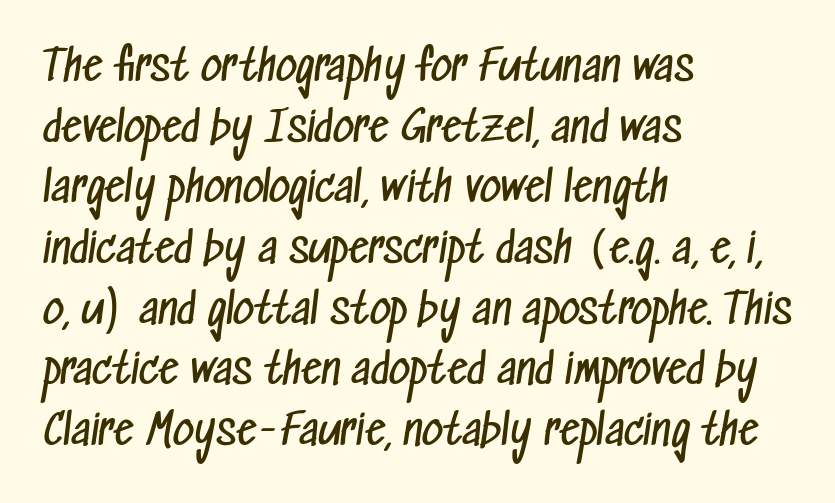
The lines sit at an ordinary, default distance from one another. The typesetting does not lean heavy: it is not bold. Honestly, the letter spacing is just normal — you wouldn't notice it. The letters advance in unequal steps, a hallmark of proportional type. Descenders hang freely into open space. The text was rendered using a sans face with plain stroke endings.
